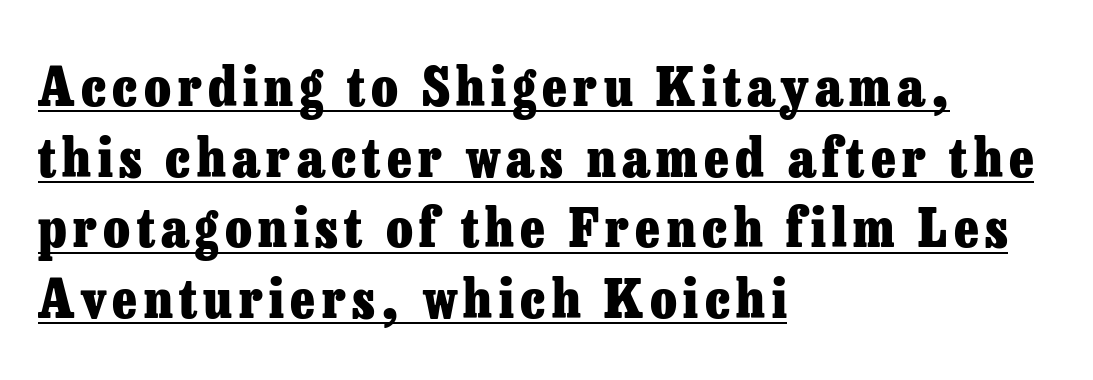
Q: Is the text bold? A: Yes.
Q: Is the text italic (slanted)? A: No, it is upright.
Q: Is the typeface a serif or a sans-serif typeface? A: Serif.
Q: Is the text underlined? A: Yes.
Q: How is the paragraph aligned? A: Left-aligned.
Q: Is the spacing between lines tight, normal or loose? A: Normal.
Q: Width (condensed, normal, or wide)? A: Normal.
Q: Stroke contrast? A: Low.
Q: x-height? A: Medium.
Q: Monospaced? A: No.
